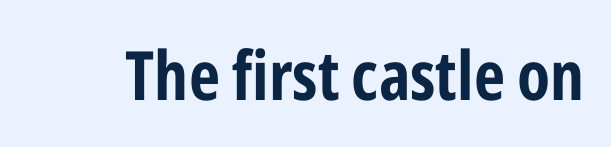
Does extra space separate the letters? No, they use regular spacing. It's the straight-up-and-down kind of type. Emphasis by weight is at full strength: bold. Anything drawn beneath the words? Only blank space.
